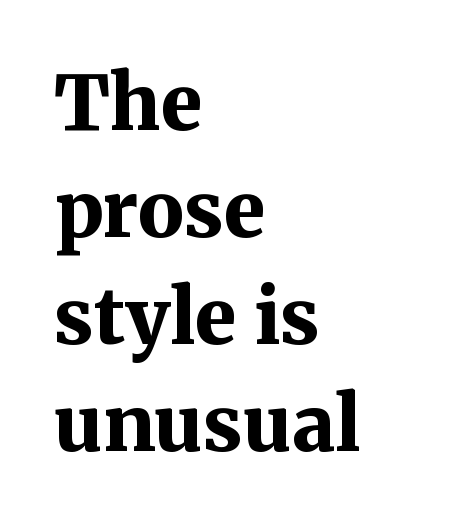
{"serif": "yes", "italic": "no", "bold": "yes", "weight": "bold", "width": "normal", "stroke_contrast": "medium", "x_height": "medium", "monospaced": "no", "underline": "no", "align": "left", "line_spacing": "normal", "line_spacing_ratio": 1.39, "letter_spacing": "normal", "letter_spacing_em": 0.0, "glyph_px": 77}
